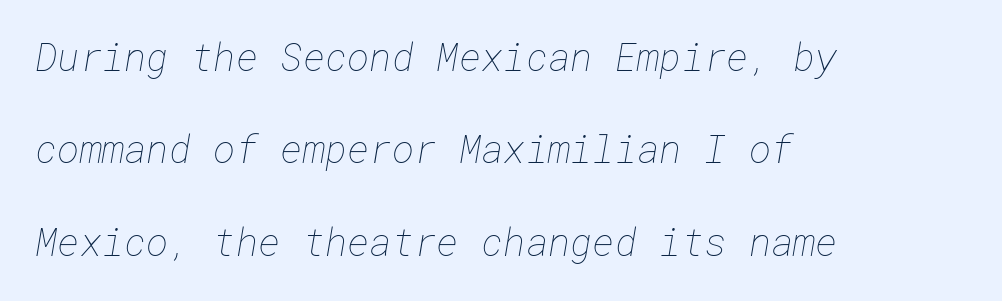
{"bold": "no", "weight": "thin", "width": "normal", "stroke_contrast": "low", "x_height": "medium", "underline": "no", "align": "left", "line_spacing": "loose", "line_spacing_ratio": 2.43, "letter_spacing": "normal", "letter_spacing_em": 0.0, "glyph_px": 38}
